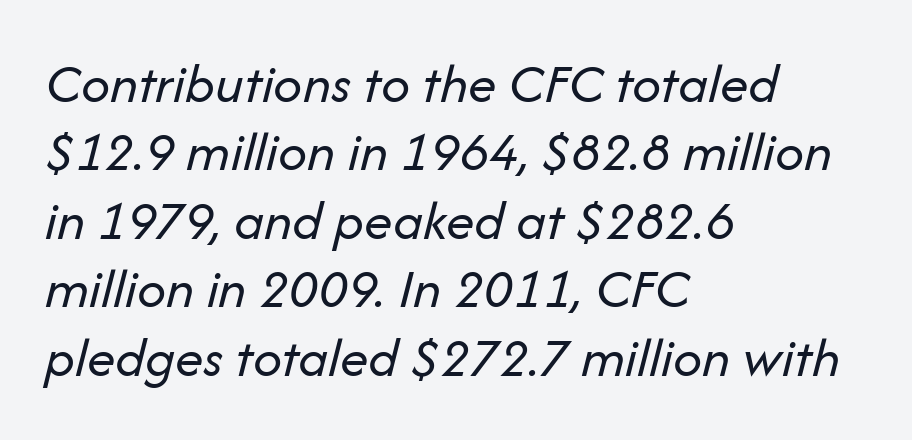
Q: Is the text bold? A: No.
Q: Is the text italic (slanted)? A: Yes, it leans right by about 14 degrees.
Q: Is the text underlined? A: No.
Q: How is the paragraph aligned? A: Left-aligned.
Q: Is the spacing between letters normal or unusually wide? A: Normal.
Q: Width (condensed, normal, or wide)? A: Normal.
Q: Stroke contrast? A: Low.
Q: x-height? A: Medium.
Q: Monospaced? A: No.
